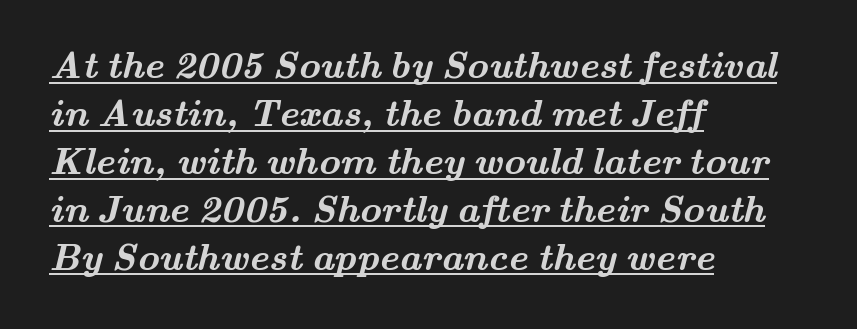
{"serif": "yes", "bold": "yes", "weight": "semibold", "width": "wide", "stroke_contrast": "medium", "x_height": "small", "monospaced": "no", "underline": "yes", "align": "left", "line_spacing": "normal", "line_spacing_ratio": 1.26, "letter_spacing": "normal", "letter_spacing_em": 0.0, "glyph_px": 38}
